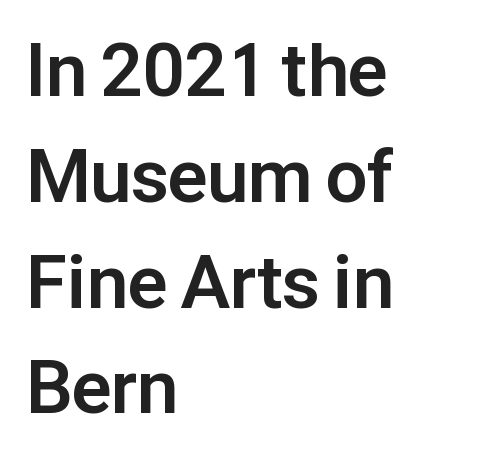
{"serif": "no", "italic": "no", "bold": "yes", "weight": "bold", "width": "normal", "stroke_contrast": "low", "x_height": "medium", "monospaced": "no", "underline": "no", "align": "left", "line_spacing": "normal", "line_spacing_ratio": 1.43, "letter_spacing": "normal", "letter_spacing_em": 0.0, "glyph_px": 74}
